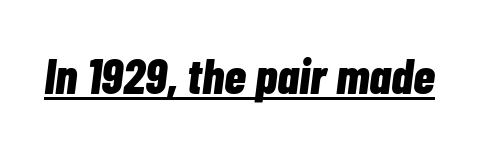
The image shows 50 px bold, condensed type, italic (leaning right); set normal letter spacing, underlined; low stroke contrast and a medium x-height.
